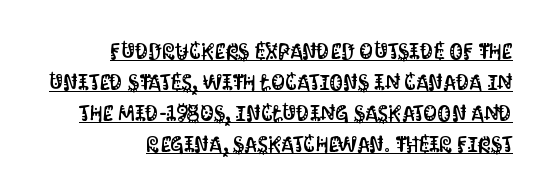
The sample's only ornament is a line tracing under the words. One glance says typical: line gaps are just what's usual. Caption: multi-line text, flush right, ragged left. Quick note: not italic, upright.
